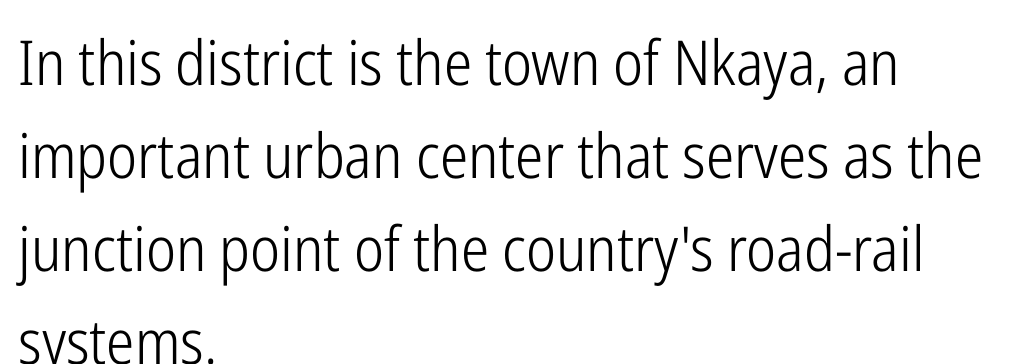
Q: Is the text bold? A: No.
Q: Is the text italic (slanted)? A: No, it is upright.
Q: Is the typeface a serif or a sans-serif typeface? A: Sans-serif.
Q: Is the text underlined? A: No.
Q: How is the paragraph aligned? A: Left-aligned.
Q: Is the spacing between letters normal or unusually wide? A: Normal.
Q: Is the spacing between lines tight, normal or loose? A: Normal.
Q: Width (condensed, normal, or wide)? A: Condensed.
Q: Stroke contrast? A: Low.
Q: x-height? A: Medium.
Q: Monospaced? A: No.
